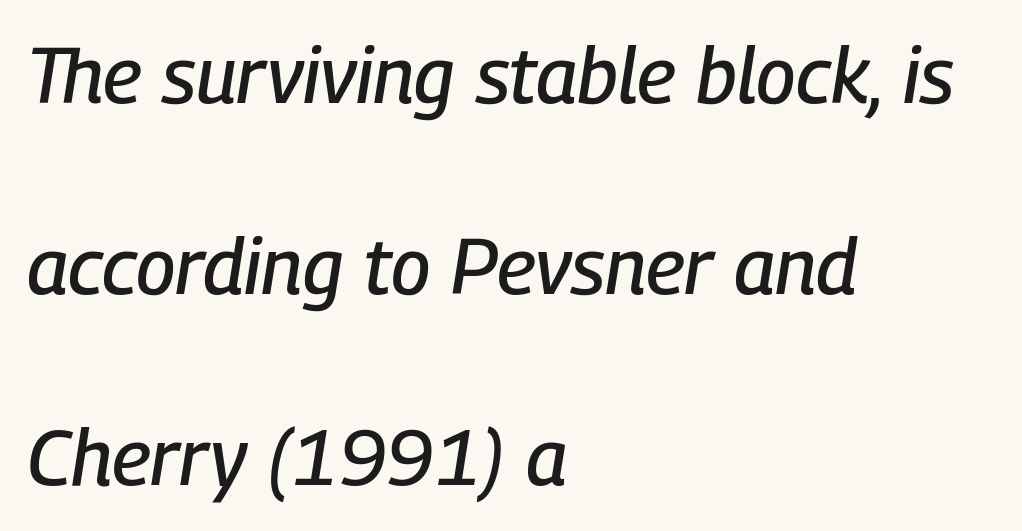
Only glyphs here, with clear space below each row. Notice how the passage keeps a crisp vertical edge on the left only. Honestly, the rows look like they've been pulled way apart. Emphasis-style slanted type is in use. The face used here is rendered with its standard letterfit. Is this a fixed-width face? No — the glyphs have proportional, varying widths.
